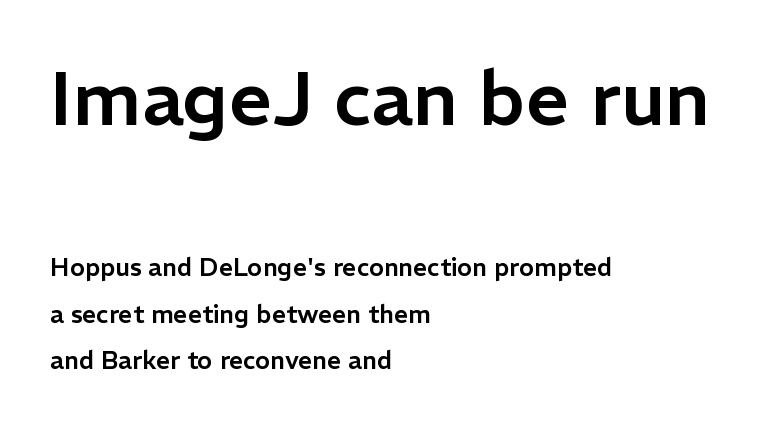
Q: Is the text italic (slanted)? A: No, it is upright.
Q: Is the typeface a serif or a sans-serif typeface? A: Sans-serif.
Q: Is the text underlined? A: No.
Q: How is the paragraph aligned? A: Left-aligned.
Q: Is the spacing between letters normal or unusually wide? A: Normal.
Q: Which block of text is set in a larger size, the first (top) or the second (bottom)? A: The first (top) one.
Q: Width (condensed, normal, or wide)? A: Normal.
Q: Stroke contrast? A: Low.
Q: x-height? A: Medium.
Q: Monospaced? A: No.
